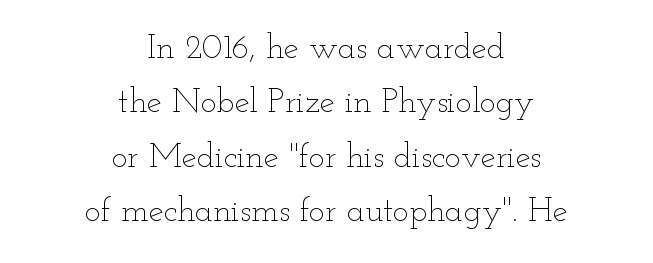
Q: Is the text bold? A: No.
Q: Is the text italic (slanted)? A: No, it is upright.
Q: Is the text underlined? A: No.
Q: How is the paragraph aligned? A: Centered.
Q: Is the spacing between letters normal or unusually wide? A: Normal.
Q: Is the spacing between lines tight, normal or loose? A: Normal.
Q: Width (condensed, normal, or wide)? A: Wide.
Q: Stroke contrast? A: Low.
Q: x-height? A: Small.
Q: Monospaced? A: No.
